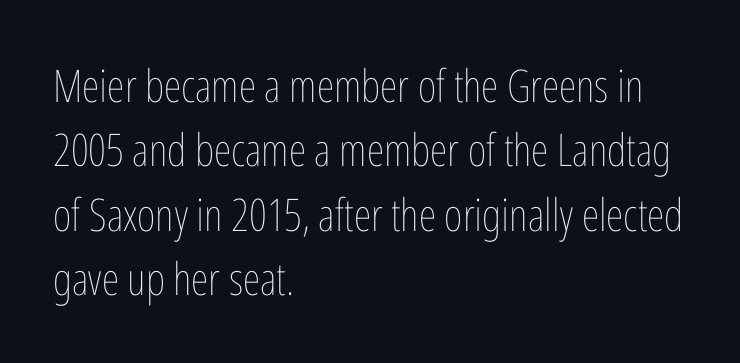
A classic flush-left, rag-right setting is used for this passage. Varying glyph widths throughout — classic text-font behaviour. No extra ink here — the face is not bold. Rendered with straight, roman letterforms. Caption: standard tracking, unaltered. A typesetter would call this leading conventional body-copy spacing.
